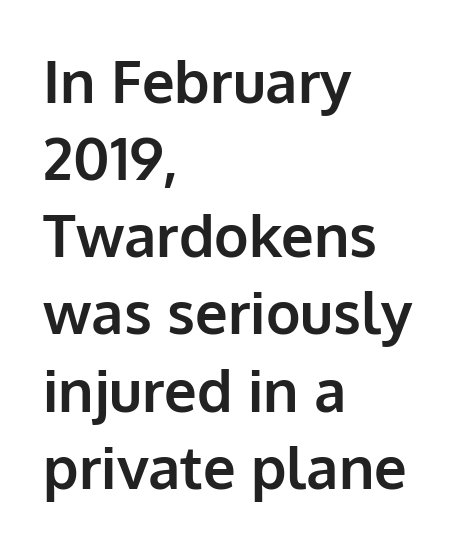
Q: Is the text bold? A: Yes.
Q: Is the text italic (slanted)? A: No, it is upright.
Q: Is the typeface a serif or a sans-serif typeface? A: Sans-serif.
Q: Is the text underlined? A: No.
Q: How is the paragraph aligned? A: Left-aligned.
Q: Is the spacing between letters normal or unusually wide? A: Normal.
Q: Is the spacing between lines tight, normal or loose? A: Normal.
Q: Width (condensed, normal, or wide)? A: Normal.
Q: Stroke contrast? A: Low.
Q: x-height? A: Medium.
Q: Monospaced? A: No.
